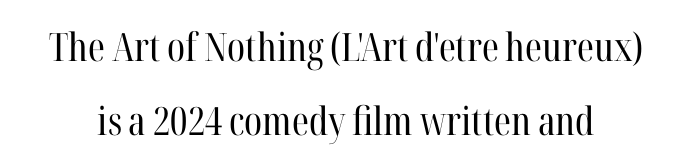
{"serif": "yes", "italic": "no", "bold": "no", "weight": "regular", "width": "condensed", "stroke_contrast": "high", "x_height": "medium", "monospaced": "no", "underline": "no", "line_spacing": "loose", "line_spacing_ratio": 1.9, "letter_spacing": "normal", "letter_spacing_em": 0.0, "glyph_px": 39}
